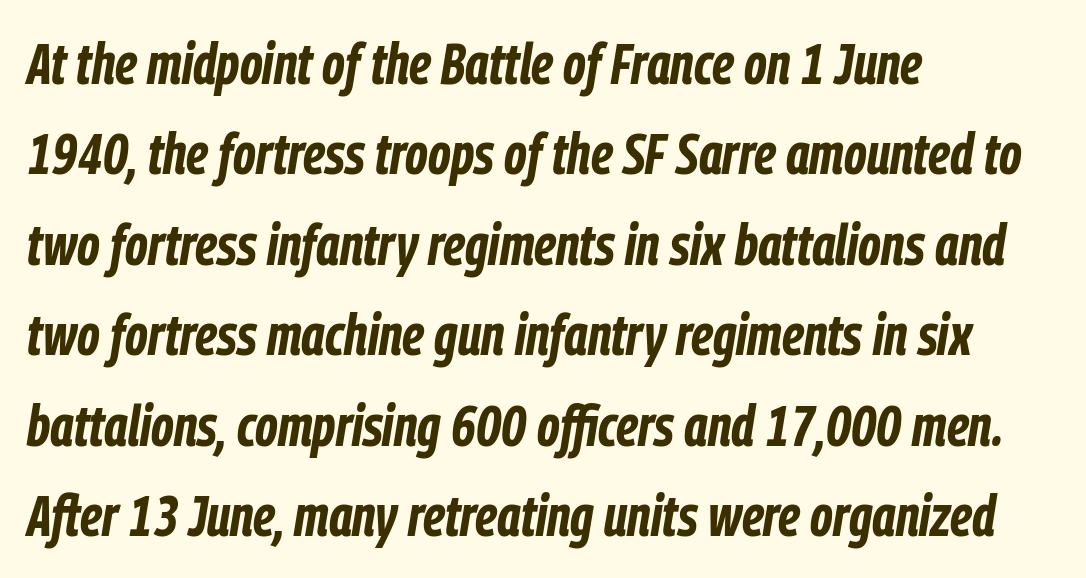
The letters sit at their default tracking, neither squeezed nor spread. Horizontal alignment here is leftward, the default for most running prose. What's the leading like? Ordinary, nothing unusual. Check under the words: just untouched page. Is this a fixed-width face? No — the glyphs have proportional, varying widths. It's the slanting kind of type.
